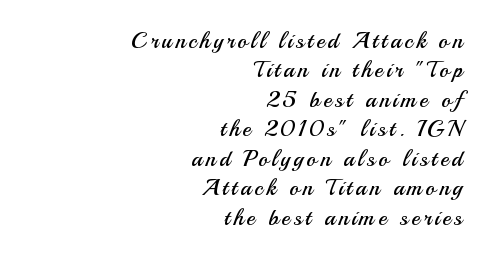
Q: Is the text bold? A: No.
Q: Is the text italic (slanted)? A: Yes.
Q: Is the text underlined? A: No.
Q: How is the paragraph aligned? A: Right-aligned.
Q: Is the spacing between lines tight, normal or loose? A: Normal.
